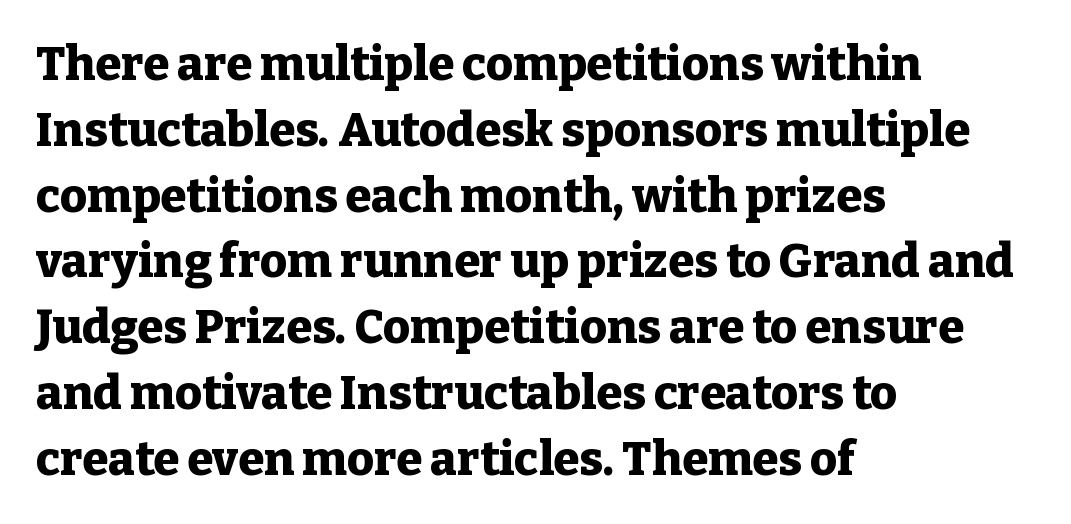
If you drew a line through each stem, it would be perfectly vertical. Short note: letters normally spaced. This rendering uses left alignment, leaving the right contour irregular. Think of a printed novel: that variable character pitch is what you see here.
